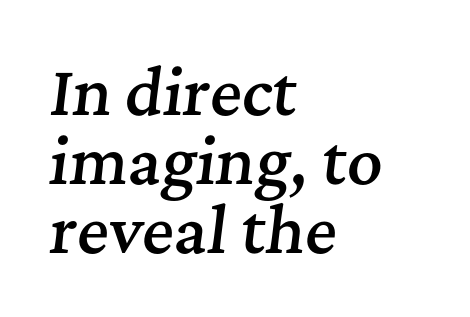
{"serif": "yes", "italic": "yes", "lean": "right", "slant_degrees": 7, "bold": "semi", "weight": "semibold", "width": "normal", "stroke_contrast": "medium", "x_height": "medium", "monospaced": "no", "underline": "no", "align": "left", "line_spacing": "tight", "line_spacing_ratio": 1.13, "letter_spacing": "normal", "letter_spacing_em": 0.0, "glyph_px": 61}
